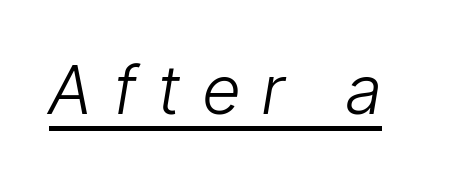
The words here are underlined. This sample uses expanded letter spacing, leaving extra air between glyphs. Counters stay open thanks to moderate or lighter strokes. Posture: slanted. The passage shown is typed in a proportional face where columns would drift.
